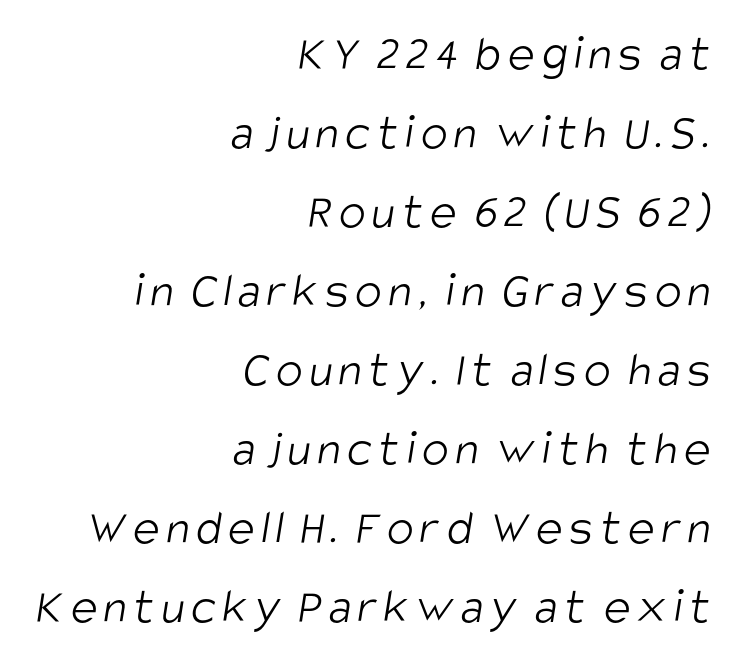
{"serif": "no", "bold": "no", "weight": "light", "width": "condensed", "stroke_contrast": "low", "x_height": "large", "monospaced": "no", "underline": "no", "align": "right", "line_spacing": "normal", "line_spacing_ratio": 1.58, "glyph_px": 50}
